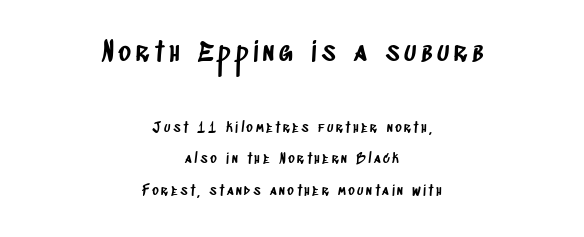
Q: Is the text underlined? A: No.
Q: How is the paragraph aligned? A: Centered.
Q: Is the spacing between lines tight, normal or loose? A: Loose.
Q: Which block of text is set in a larger size, the first (top) or the second (bottom)? A: The first (top) one.
